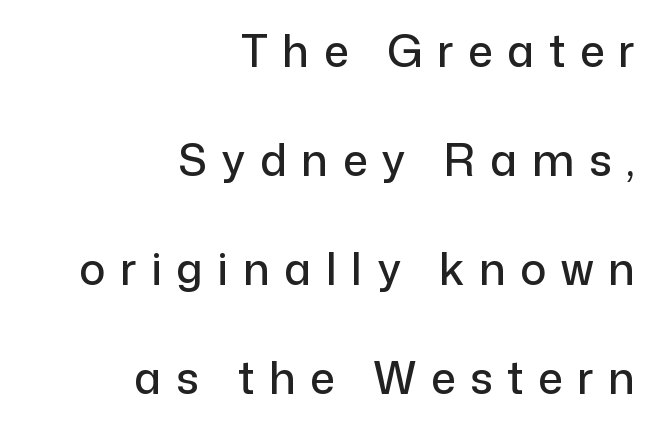
Q: Is the text italic (slanted)? A: No, it is upright.
Q: Is the typeface a serif or a sans-serif typeface? A: Sans-serif.
Q: Is the text underlined? A: No.
Q: How is the paragraph aligned? A: Right-aligned.
Q: Is the spacing between letters normal or unusually wide? A: Unusually wide.
Q: Is the spacing between lines tight, normal or loose? A: Loose.
Q: Width (condensed, normal, or wide)? A: Normal.
Q: Stroke contrast? A: Low.
Q: x-height? A: Medium.
Q: Monospaced? A: No.
